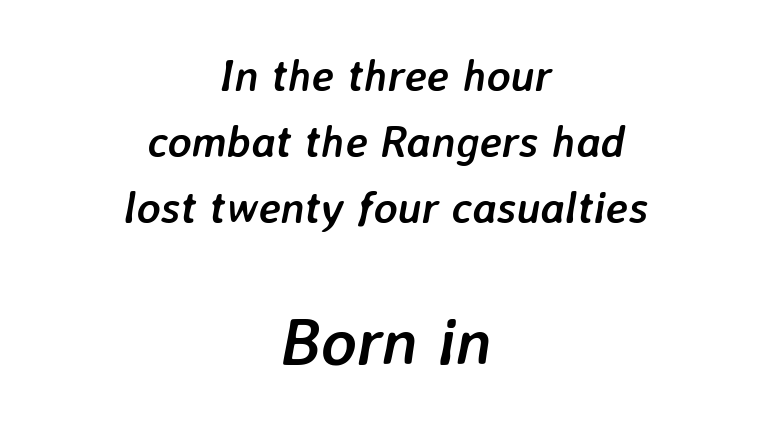
This sample uses an oblique cut, with every glyph tilted off the vertical. Here the designer chose a conventional face with non-uniform glyph widths. A normal amount of white space separates one row of letters from the next. Caption: bold face, heavy strokes.
